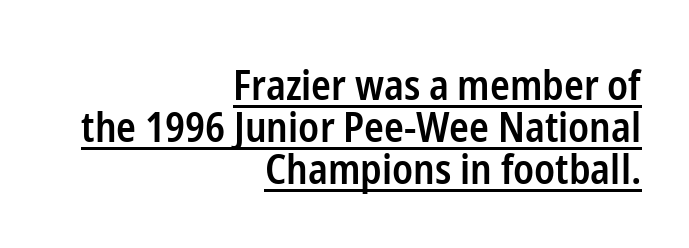
Q: Is the text bold? A: Semi-bold.
Q: Is the text italic (slanted)? A: No, it is upright.
Q: Is the typeface a serif or a sans-serif typeface? A: Sans-serif.
Q: Is the text underlined? A: Yes.
Q: How is the paragraph aligned? A: Right-aligned.
Q: Is the spacing between letters normal or unusually wide? A: Normal.
Q: Is the spacing between lines tight, normal or loose? A: Tight.
Q: Width (condensed, normal, or wide)? A: Condensed.
Q: Stroke contrast? A: Low.
Q: x-height? A: Medium.
Q: Monospaced? A: No.
